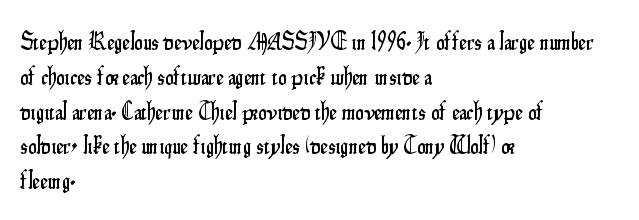
The image shows 24 px text type, upright; set left-aligned, normal line spacing (1.45x), normal letter spacing, not underlined.
